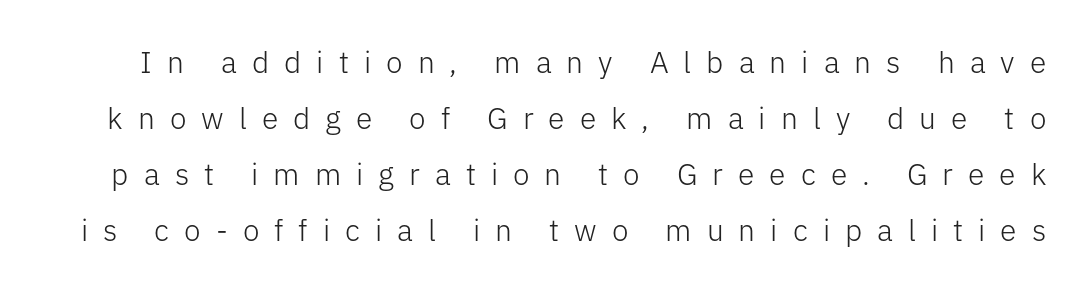
Note the varied advance widths — an 'i' is clearly narrower than an 'm'. When letters stand straight like this, we call the style roman or upright. No extra ink here — the face is not bold. Letterform terminals end flat and unadorned throughout the passage. The line texture is sparse and dotted thanks to wide tracking.
